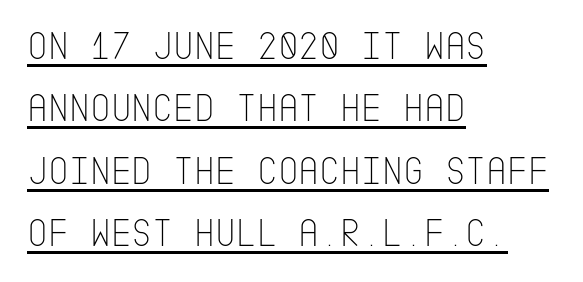
{"serif": "no", "italic": "no", "bold": "no", "weight": "thin", "width": "condensed", "stroke_contrast": "low", "x_height": "large", "underline": "yes", "align": "left", "line_spacing": "normal", "line_spacing_ratio": 1.56, "letter_spacing": "normal", "letter_spacing_em": 0.0, "glyph_px": 40}
